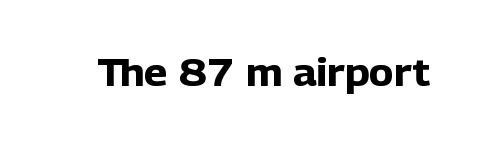
{"serif": "no", "italic": "no", "bold": "yes", "weight": "heavy", "width": "normal", "stroke_contrast": "low", "x_height": "medium", "monospaced": "no", "underline": "no", "letter_spacing": "normal", "letter_spacing_em": 0.0, "glyph_px": 37}
